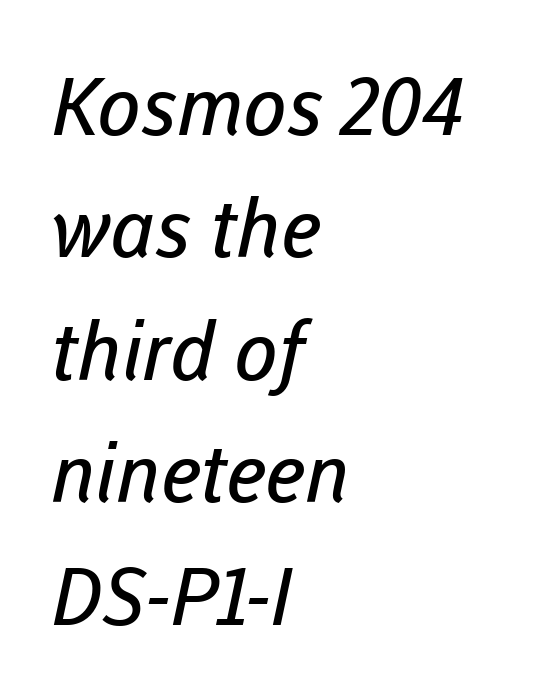
{"serif": "no", "bold": "no", "weight": "regular", "width": "normal", "stroke_contrast": "low", "x_height": "medium", "monospaced": "no", "underline": "no", "align": "left", "line_spacing": "normal", "line_spacing_ratio": 1.53, "letter_spacing": "normal", "letter_spacing_em": 0.0, "glyph_px": 80}
